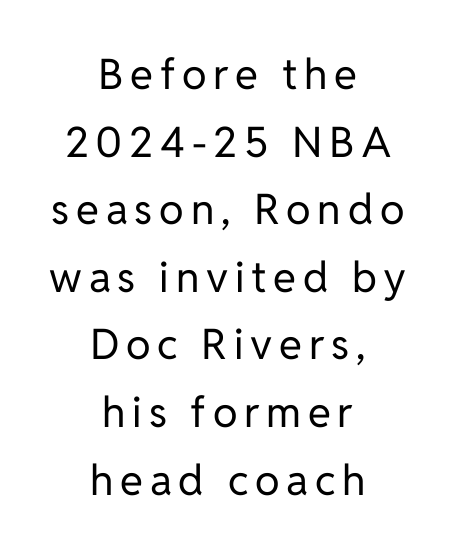
{"serif": "no", "italic": "no", "bold": "no", "weight": "regular", "width": "normal", "stroke_contrast": "low", "x_height": "medium", "monospaced": "no", "underline": "no", "align": "center", "line_spacing": "normal", "line_spacing_ratio": 1.61, "glyph_px": 42}
